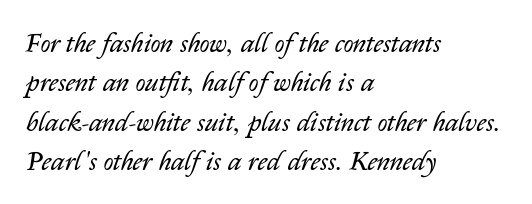
You can tell it's italic because the verticals aren't actually vertical. Weight: not bold — regular or lighter. This sample keeps an unexceptional amount of space between lines. You could call the tracking neutral — neither tight nor loose.
